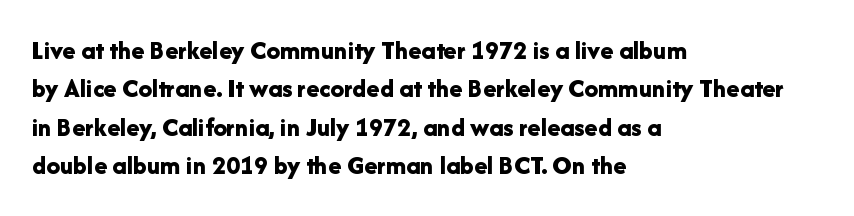
{"italic": "no", "bold": "yes", "underline": "no", "align": "left", "line_spacing": "normal", "line_spacing_ratio": 1.42, "letter_spacing": "normal", "letter_spacing_em": 0.0, "glyph_px": 27}
